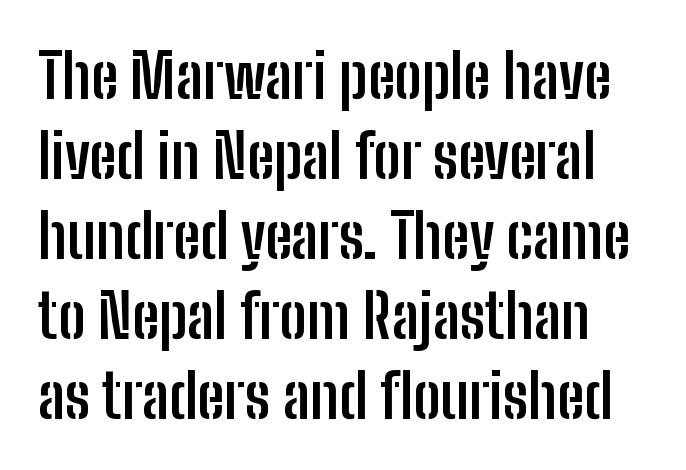
The image shows 61 px semibold, condensed sans-serif type, upright; set normal line spacing (1.31x), normal letter spacing, not underlined; low stroke contrast and a medium x-height.
